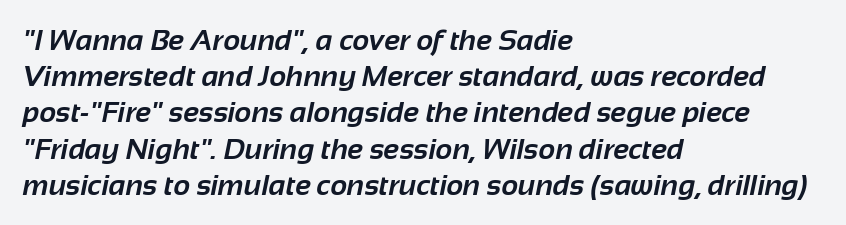
The image shows 29 px bold sans-serif type; set left-aligned, normal line spacing (1.25x), normal letter spacing, not underlined; low stroke contrast and a medium x-height.
